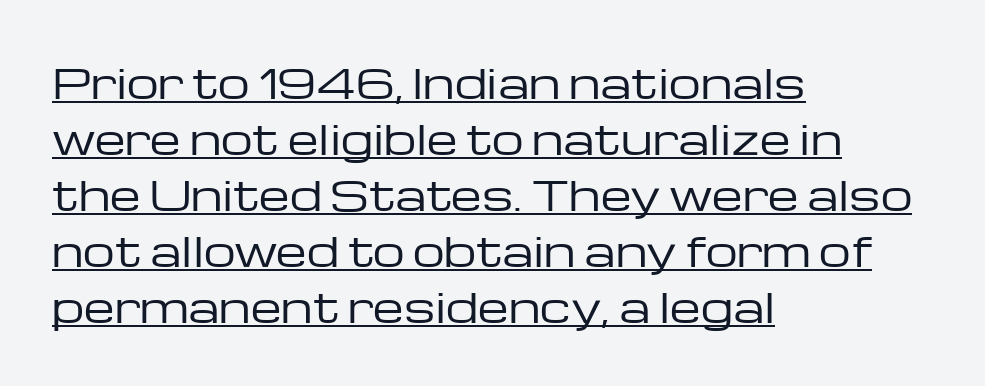
The image shows 40 px regular-weight, wide sans-serif type, upright; set left-aligned, normal line spacing (1.4x), normal letter spacing, underlined; low stroke contrast and a medium x-height.
